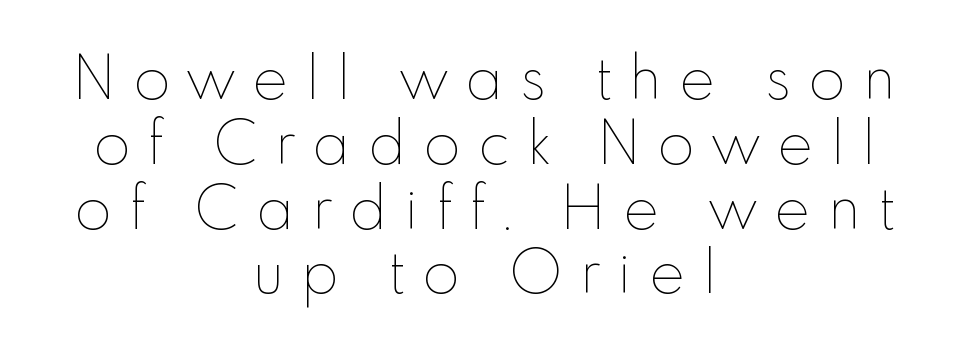
{"italic": "no", "bold": "no", "weight": "thin", "width": "normal", "stroke_contrast": "low", "x_height": "small", "monospaced": "no", "underline": "no", "align": "center", "line_spacing": "tight", "line_spacing_ratio": 1.08, "letter_spacing": "wide", "letter_spacing_em": 0.29, "glyph_px": 60}
